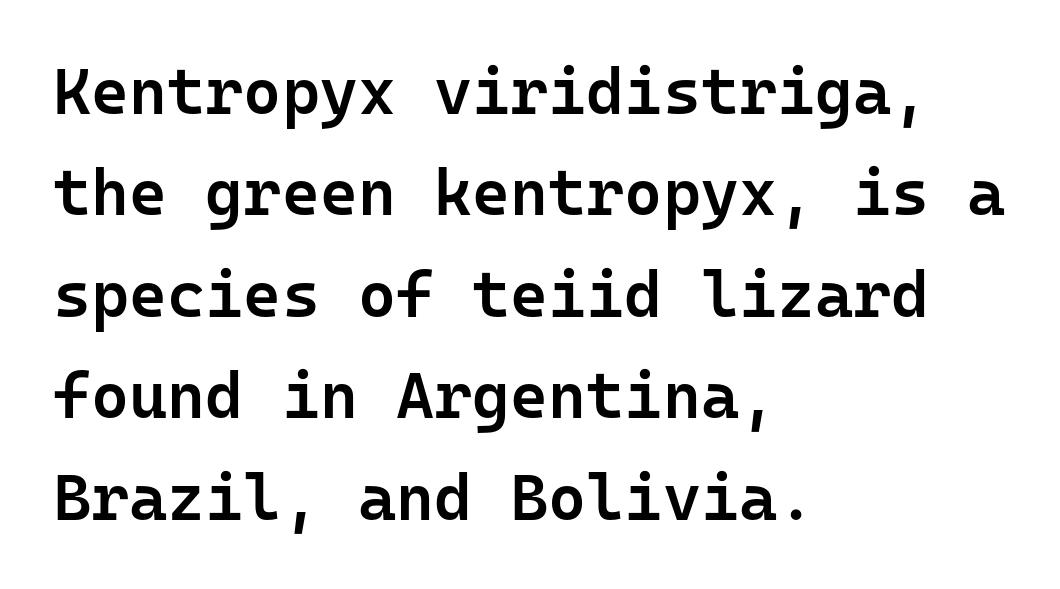
Q: Is the text bold? A: Semi-bold.
Q: Is the text italic (slanted)? A: No, it is upright.
Q: Is the typeface a serif or a sans-serif typeface? A: Sans-serif.
Q: Is the text underlined? A: No.
Q: How is the paragraph aligned? A: Left-aligned.
Q: Is the spacing between letters normal or unusually wide? A: Normal.
Q: Is the spacing between lines tight, normal or loose? A: Normal.
Q: Width (condensed, normal, or wide)? A: Normal.
Q: Stroke contrast? A: Low.
Q: x-height? A: Medium.
Q: Monospaced? A: Yes.
